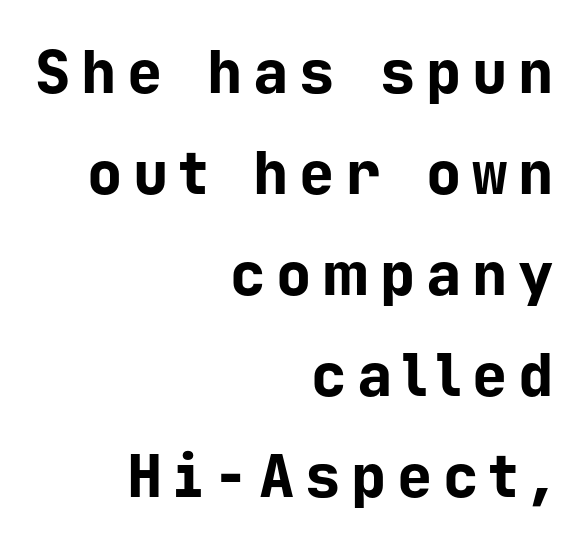
The image shows 59 px bold sans-serif type, upright, monospaced; set right-aligned, line spacing 1.71x, not underlined; low stroke contrast and a medium x-height.
